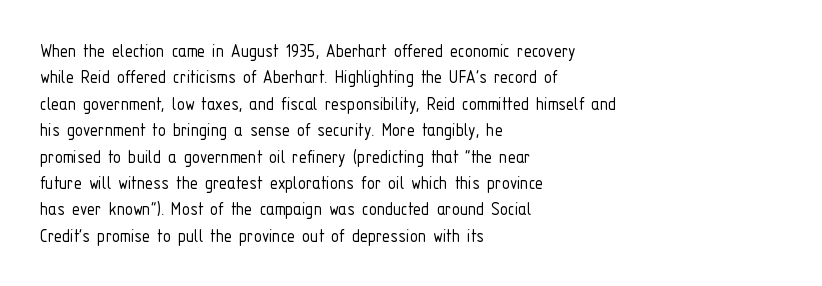
{"italic": "no", "bold": "no", "underline": "no", "align": "left", "line_spacing": "normal", "line_spacing_ratio": 1.32, "letter_spacing": "normal", "letter_spacing_em": 0.0, "glyph_px": 20}
